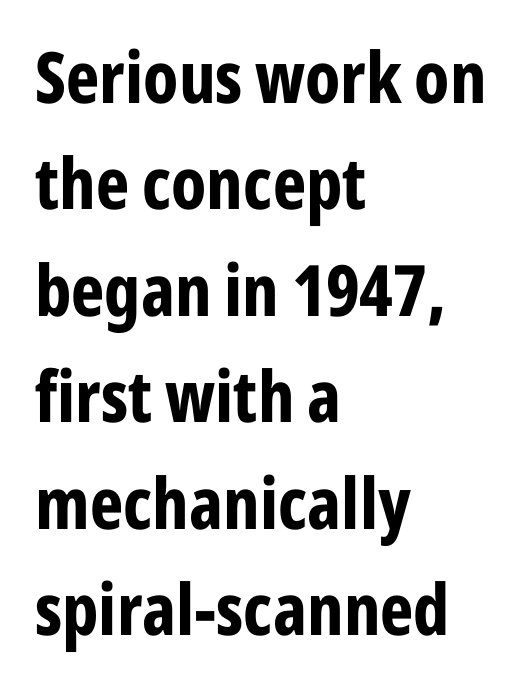
The image shows 71 px bold, condensed sans-serif type, upright; set left-aligned, normal line spacing (1.5x), normal letter spacing, not underlined; low stroke contrast and a medium x-height.
